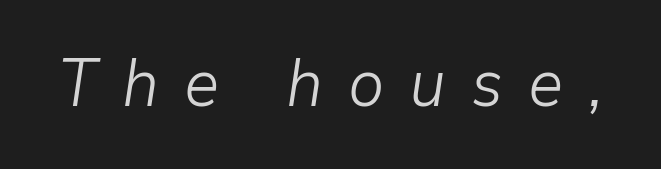
On a weight scale, this lands at 450 or below. The whole block is typeset with a tilt. Is the letter spacing exaggerated? Yes — the characters are pushed far apart. The letters advance in unequal steps, a hallmark of proportional type. A clean baseline with only descenders dipping below it.
